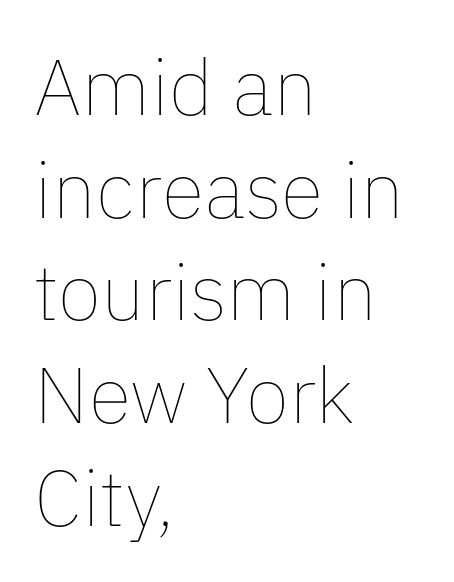
Q: Is the text bold? A: No.
Q: Is the text italic (slanted)? A: No, it is upright.
Q: Is the text underlined? A: No.
Q: How is the paragraph aligned? A: Left-aligned.
Q: Is the spacing between letters normal or unusually wide? A: Normal.
Q: Is the spacing between lines tight, normal or loose? A: Normal.
Q: Width (condensed, normal, or wide)? A: Normal.
Q: Stroke contrast? A: Low.
Q: x-height? A: Medium.
Q: Monospaced? A: No.
